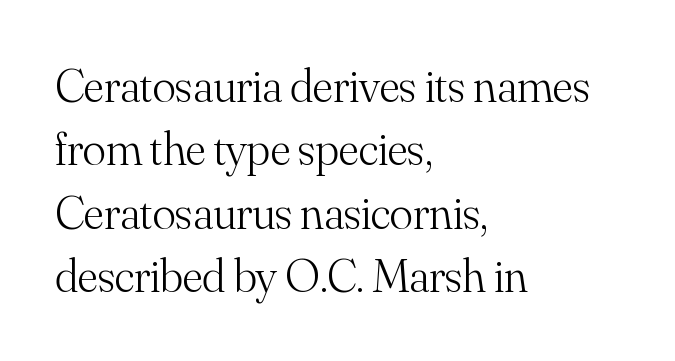
The paragraph shown leans on its left margin. What kind of face is this? One with serifs. Spacing verdict: proportional, widths tailored to each character. The letterforms sit shoulder to shoulder at normal distance. The specimen omits any rule beneath the text block's lines.
